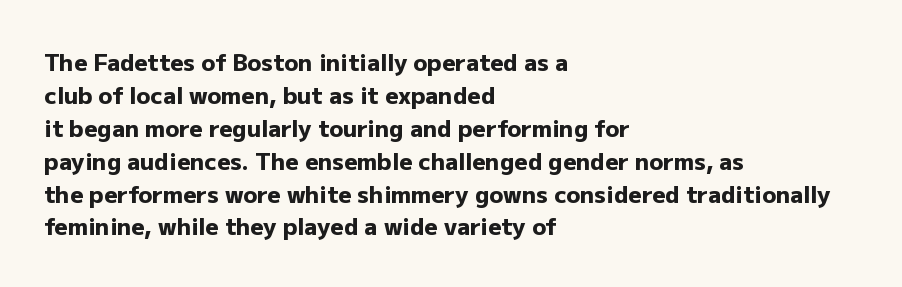
Q: Is the text bold? A: Yes.
Q: Is the text italic (slanted)? A: No, it is upright.
Q: Is the text underlined? A: No.
Q: How is the paragraph aligned? A: Left-aligned.
Q: Is the spacing between letters normal or unusually wide? A: Normal.
Q: Is the spacing between lines tight, normal or loose? A: Normal.
